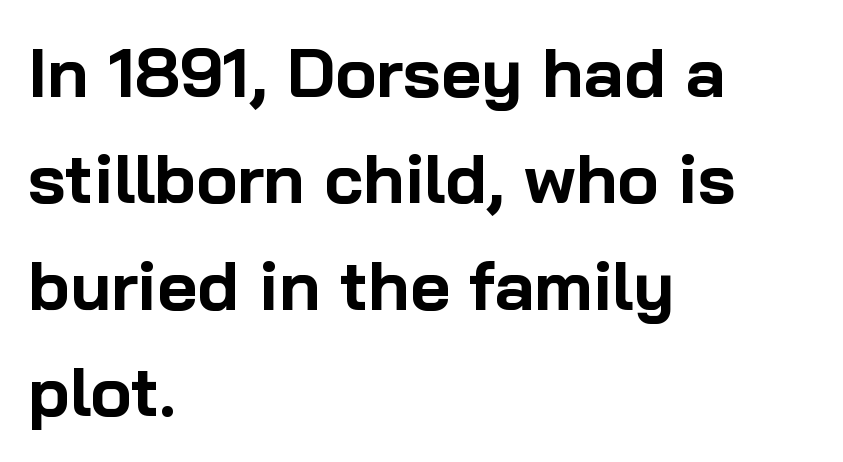
Q: Is the text bold? A: Yes.
Q: Is the text italic (slanted)? A: No, it is upright.
Q: Is the typeface a serif or a sans-serif typeface? A: Sans-serif.
Q: Is the text underlined? A: No.
Q: How is the paragraph aligned? A: Left-aligned.
Q: Is the spacing between letters normal or unusually wide? A: Normal.
Q: Is the spacing between lines tight, normal or loose? A: Normal.
Q: Width (condensed, normal, or wide)? A: Normal.
Q: Stroke contrast? A: Low.
Q: x-height? A: Medium.
Q: Monospaced? A: No.
